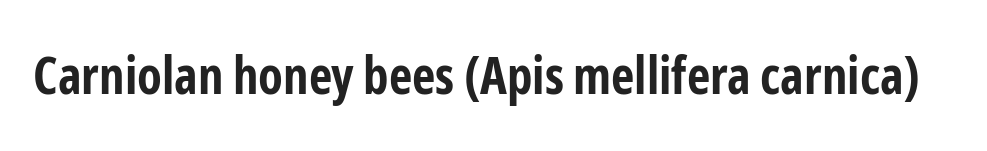
{"serif": "no", "italic": "no", "bold": "yes", "weight": "bold", "width": "condensed", "stroke_contrast": "low", "x_height": "medium", "monospaced": "no", "underline": "no", "letter_spacing": "normal", "letter_spacing_em": 0.0, "glyph_px": 51}
